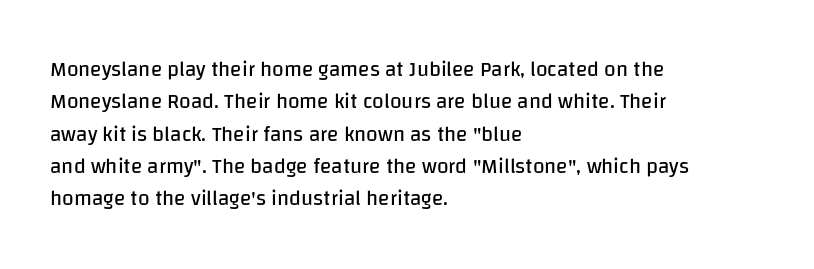
The image shows 21 px text type, upright; set left-aligned, normal line spacing (1.54x), normal letter spacing, not underlined.
